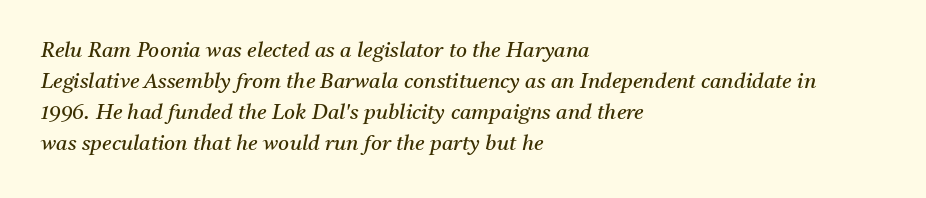
The image shows 21 px text type, italic (leaning right); set left-aligned, normal line spacing (1.48x), normal letter spacing, not underlined.
